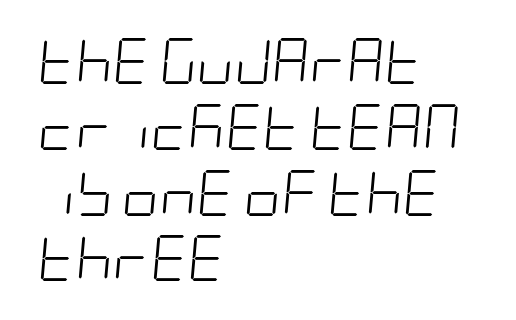
The image shows 46 px light, condensed type, italic (leaning right); set left-aligned, normal line spacing (1.43x), normal letter spacing, not underlined; low stroke contrast and a large x-height.
